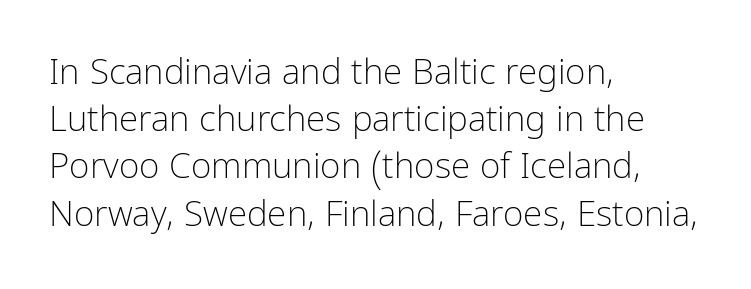
Q: Is the text bold? A: No.
Q: Is the text italic (slanted)? A: No, it is upright.
Q: Is the typeface a serif or a sans-serif typeface? A: Sans-serif.
Q: Is the text underlined? A: No.
Q: How is the paragraph aligned? A: Left-aligned.
Q: Is the spacing between letters normal or unusually wide? A: Normal.
Q: Is the spacing between lines tight, normal or loose? A: Normal.
Q: Width (condensed, normal, or wide)? A: Condensed.
Q: Stroke contrast? A: Low.
Q: x-height? A: Medium.
Q: Monospaced? A: No.
